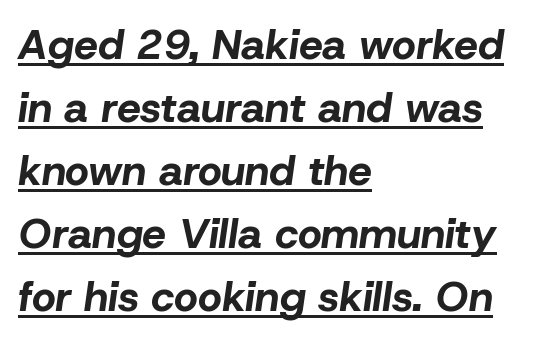
Q: Is the text bold? A: Yes.
Q: Is the text italic (slanted)? A: Yes, it leans right by about 8 degrees.
Q: Is the text underlined? A: Yes.
Q: How is the paragraph aligned? A: Left-aligned.
Q: Is the spacing between letters normal or unusually wide? A: Normal.
Q: Is the spacing between lines tight, normal or loose? A: Normal.
Q: Width (condensed, normal, or wide)? A: Normal.
Q: Stroke contrast? A: Low.
Q: x-height? A: Medium.
Q: Monospaced? A: No.
